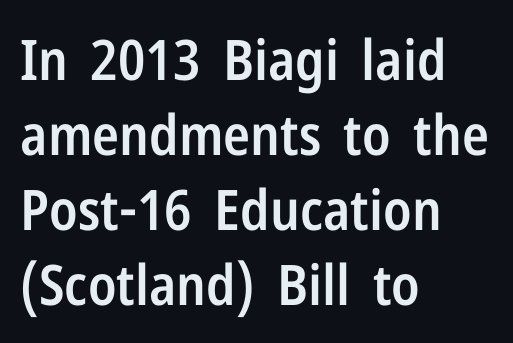
Spacing between characters is what you'd get straight out of the box. Quick note: not italic, upright. Vertical spacing — default. Proportional: the letters do not fall into vertical columns.
